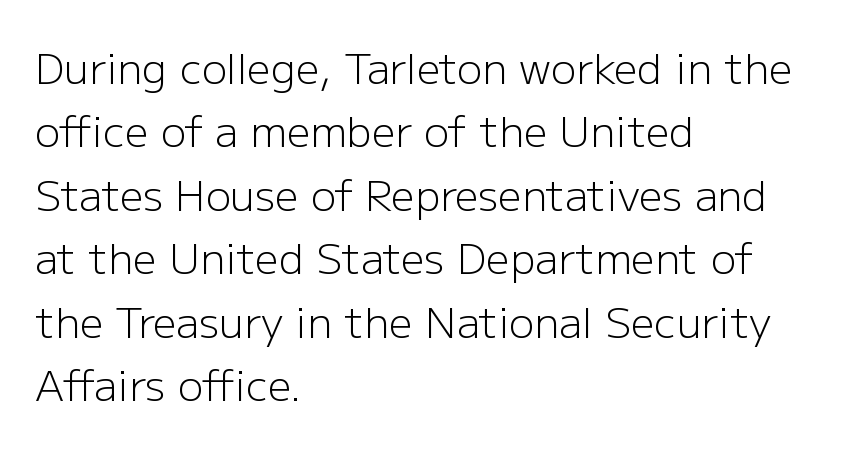
Think of a printed novel: that variable character pitch is what you see here. Is the letter spacing exaggerated? No — it looks like the ordinary default. The letters stand straight up with perfectly vertical stems. Vertical stems look standard width or narrower in stroke.
